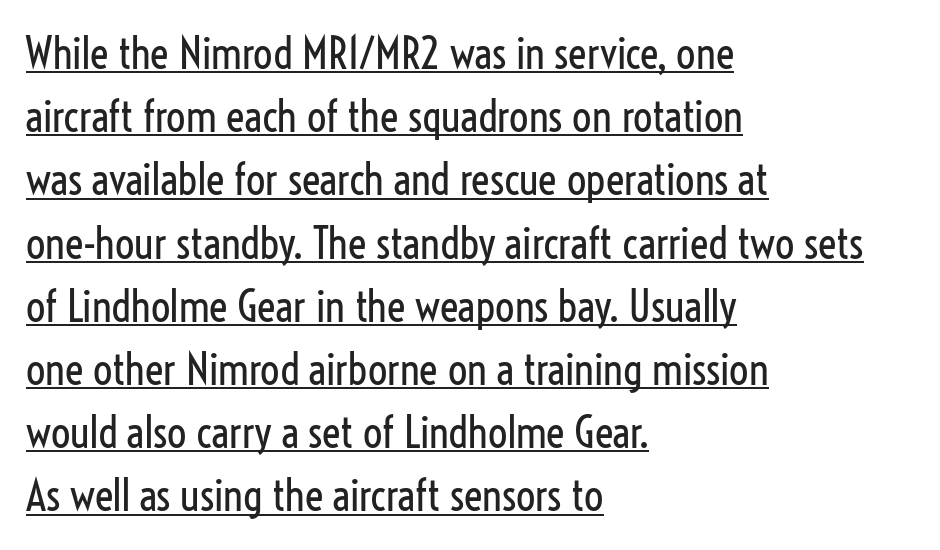
What decoration does the sample have? An underline. Every character sits straight up, as roman type does. Regular leading. These lines stack with their left ends in a neat column. No heavy texture on the line: the type isn't bold. These lines are rendered in a variable-pitch font.
